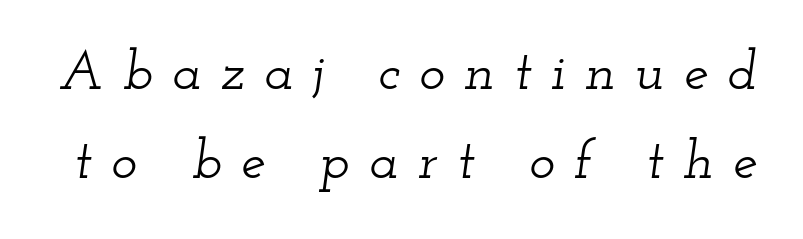
Q: Is the text italic (slanted)? A: Yes, it leans right by about 12 degrees.
Q: Is the typeface a serif or a sans-serif typeface? A: Serif.
Q: Is the text underlined? A: No.
Q: Is the spacing between letters normal or unusually wide? A: Unusually wide.
Q: Is the spacing between lines tight, normal or loose? A: Normal.
Q: Width (condensed, normal, or wide)? A: Wide.
Q: Stroke contrast? A: Low.
Q: x-height? A: Small.
Q: Monospaced? A: No.
